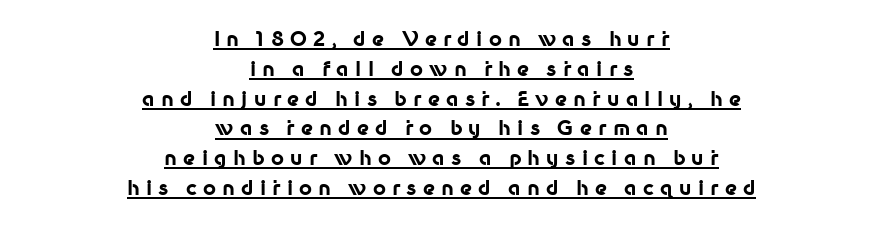
Loose tracking; the words dissolve into strings of separated letters. This sample keeps an unexceptional amount of space between lines. A rule runs beneath these lines of type. The strokes are fattened all the way to bold. Characters remain perfectly vertical along every line.
